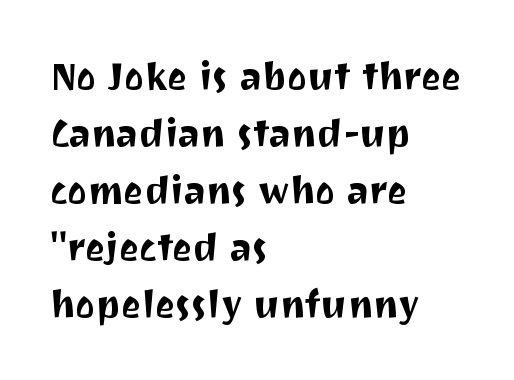
{"serif": "no", "italic": "no", "width": "normal", "stroke_contrast": "medium", "x_height": "medium", "monospaced": "no", "underline": "no", "align": "left", "line_spacing": "normal", "line_spacing_ratio": 1.5, "letter_spacing": "normal", "letter_spacing_em": 0.0, "glyph_px": 38}
